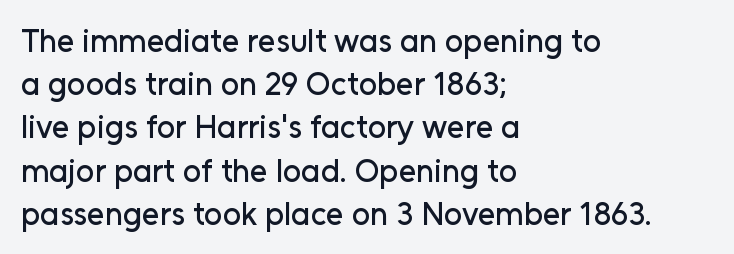
Quick note: underline off. Proportional: the letters do not fall into vertical columns. Leftover space on each line is placed entirely after the last word. These lines are composed in type without serifs.
